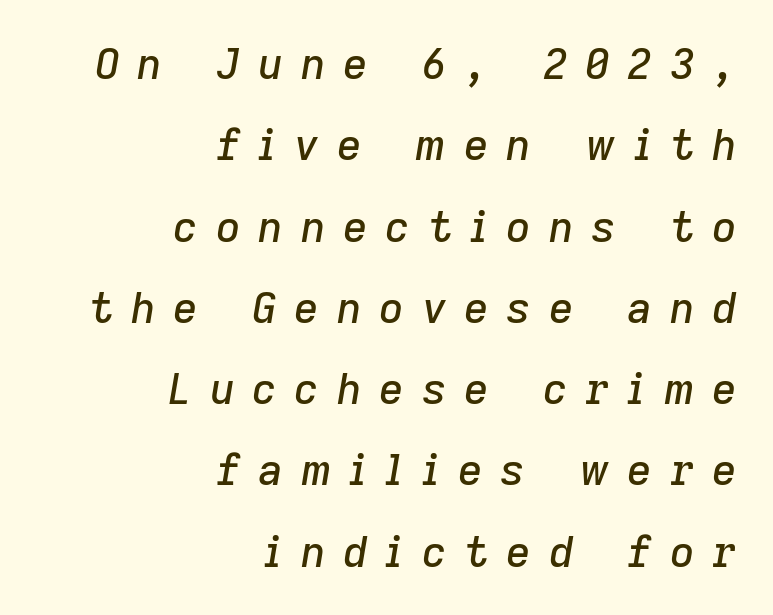
Q: Is the text italic (slanted)? A: Yes, it leans right by about 9 degrees.
Q: Is the text underlined? A: No.
Q: How is the paragraph aligned? A: Right-aligned.
Q: Is the spacing between letters normal or unusually wide? A: Unusually wide.
Q: Width (condensed, normal, or wide)? A: Normal.
Q: Stroke contrast? A: Low.
Q: x-height? A: Medium.
Q: Monospaced? A: No.
